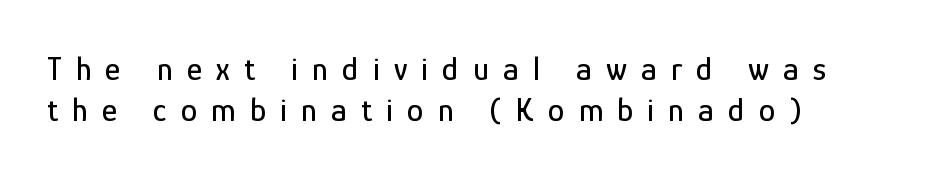
Character widths vary here, with narrow letters taking less room than wide ones. The glyphs in this specimen are sans serif. This sample is left-justified, so line endings fall wherever the words run out. Descender tails drop into unmarked territory. Words appear elongated and porous because spacing is wide. Upright lettering throughout.
